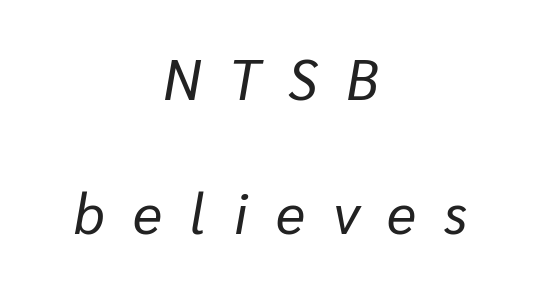
Notice how the passage keeps no hard edge, just a central spine. The typography opts for an oblique posture over an upright one. What stands out about the letter spacing? Its width — letters are far apart. The characters are drawn with everyday or finer stroke widths.
